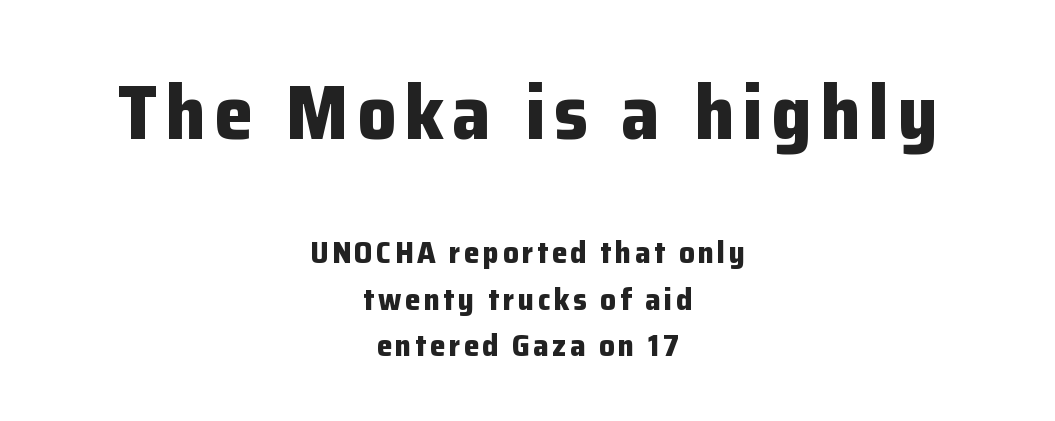
The face used here is proportionally spaced, like ordinary book or web type. The letters are bold, with thick, heavy strokes. Serifs: no, the terminals of the letterforms are clean. Honestly, the row spacing looks completely unremarkable.
